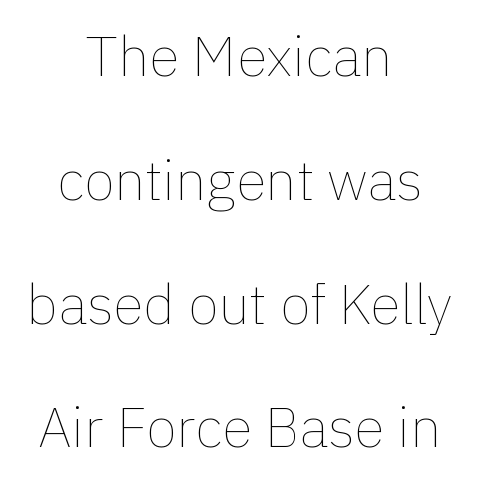
Plain, unruled lines of type. Stroke thickness stays within the range of a standard reading face or lighter. The letters advance in unequal steps, a hallmark of proportional type. No extra tracking has been applied to these lines. Nope, not italic — everything's standing straight.
